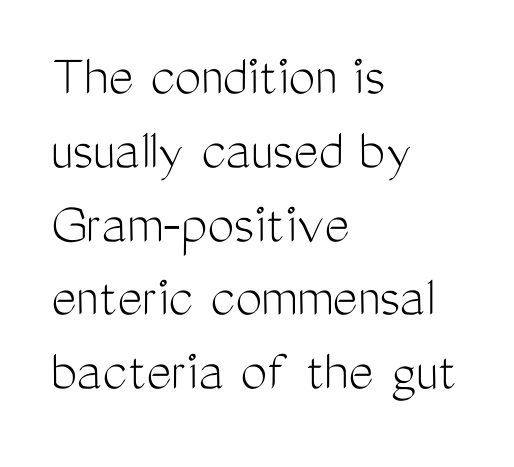
{"serif": "no", "italic": "no", "bold": "no", "weight": "light", "width": "condensed", "stroke_contrast": "medium", "x_height": "medium", "monospaced": "no", "underline": "no", "align": "left", "line_spacing_ratio": 1.23, "letter_spacing": "normal", "letter_spacing_em": 0.0, "glyph_px": 60}
